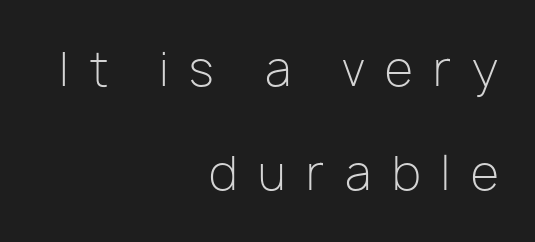
Q: Is the text bold? A: No.
Q: Is the text italic (slanted)? A: No, it is upright.
Q: Is the typeface a serif or a sans-serif typeface? A: Sans-serif.
Q: Is the text underlined? A: No.
Q: How is the paragraph aligned? A: Right-aligned.
Q: Is the spacing between letters normal or unusually wide? A: Unusually wide.
Q: Is the spacing between lines tight, normal or loose? A: Loose.
Q: Width (condensed, normal, or wide)? A: Normal.
Q: Stroke contrast? A: Low.
Q: x-height? A: Medium.
Q: Monospaced? A: No.
